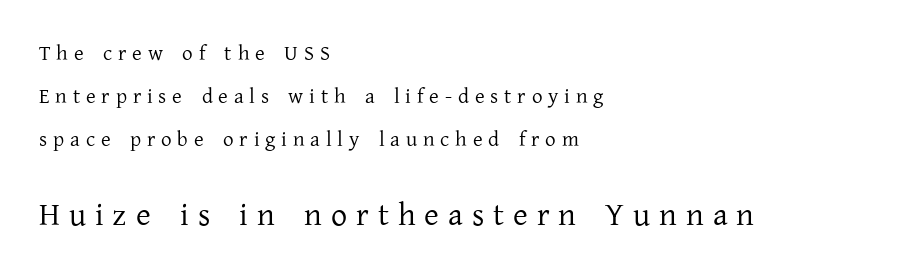
The image shows 32 px regular-weight serif type, upright; set left-aligned, loose line spacing (2.04x), unusually wide letter spacing (+0.28 em), not underlined; the second (bottom) block is 1.52x larger; low stroke contrast and a medium x-height.
